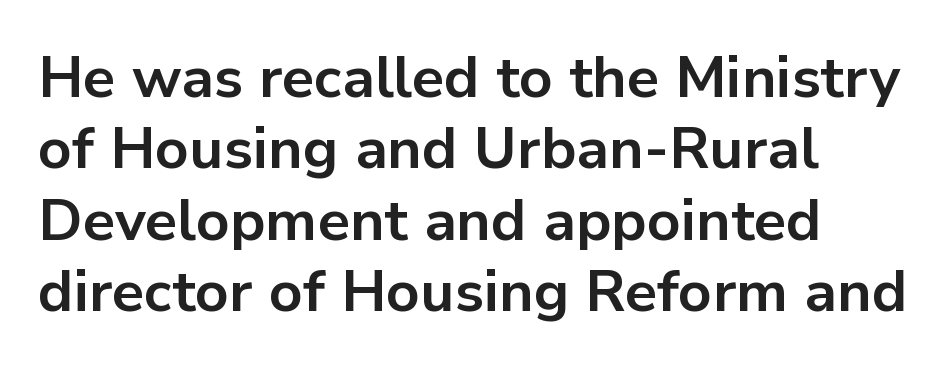
The image shows 58 px bold sans-serif type, upright; set left-aligned, line spacing 1.23x, normal letter spacing, not underlined; low stroke contrast and a medium x-height.
